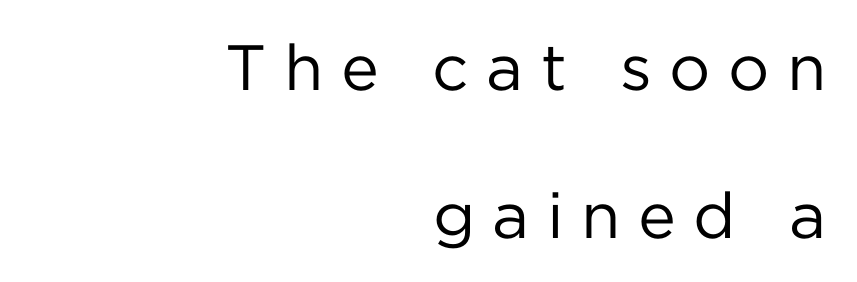
Q: Is the text bold? A: No.
Q: Is the text italic (slanted)? A: No, it is upright.
Q: Is the typeface a serif or a sans-serif typeface? A: Sans-serif.
Q: Is the text underlined? A: No.
Q: How is the paragraph aligned? A: Right-aligned.
Q: Is the spacing between letters normal or unusually wide? A: Unusually wide.
Q: Is the spacing between lines tight, normal or loose? A: Loose.
Q: Width (condensed, normal, or wide)? A: Normal.
Q: Stroke contrast? A: Low.
Q: x-height? A: Medium.
Q: Monospaced? A: No.
